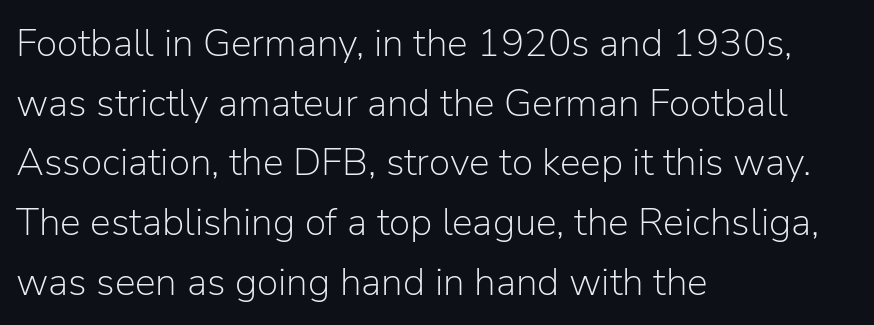
A normal amount of white space separates one row of letters from the next. Vertical strokes here are truly vertical. Plain, unruled lines of type. Check where the strokes stop: nothing finishes them off — pure sans.
